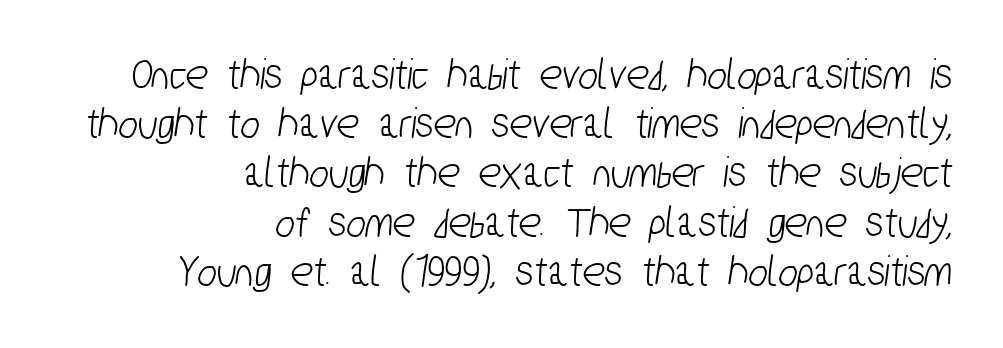
Q: Is the typeface a serif or a sans-serif typeface? A: Sans-serif.
Q: Is the text underlined? A: No.
Q: How is the paragraph aligned? A: Right-aligned.
Q: Is the spacing between letters normal or unusually wide? A: Normal.
Q: Is the spacing between lines tight, normal or loose? A: Tight.
Q: Width (condensed, normal, or wide)? A: Condensed.
Q: Stroke contrast? A: Low.
Q: x-height? A: Medium.
Q: Monospaced? A: No.
